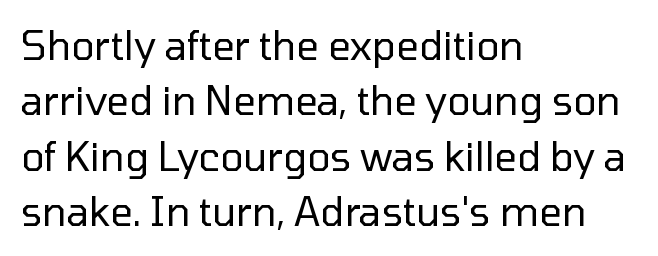
{"serif": "no", "italic": "no", "bold": "no", "weight": "regular", "width": "normal", "stroke_contrast": "low", "x_height": "medium", "monospaced": "no", "underline": "no", "align": "left", "line_spacing": "normal", "line_spacing_ratio": 1.42, "letter_spacing": "normal", "letter_spacing_em": 0.0, "glyph_px": 39}
